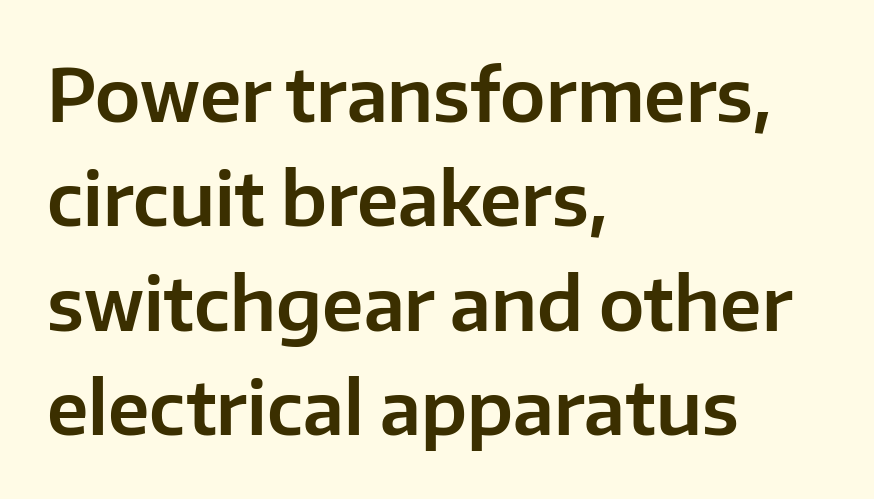
The image shows 72 px sans-serif type, upright; set left-aligned, normal line spacing (1.45x), normal letter spacing, not underlined; low stroke contrast and a medium x-height.
